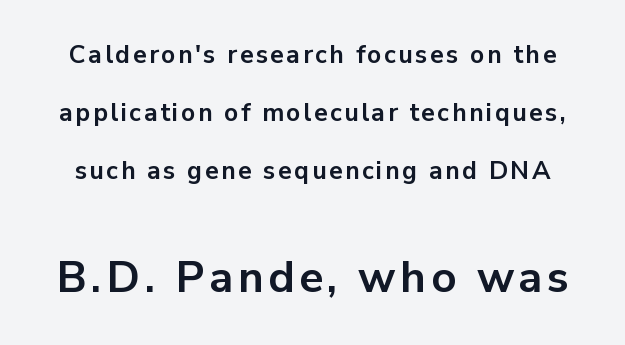
{"serif": "no", "italic": "no", "bold": "yes", "weight": "bold", "width": "normal", "stroke_contrast": "low", "x_height": "medium", "monospaced": "no", "underline": "no", "line_spacing": "loose", "line_spacing_ratio": 2.33, "larger_block": "second", "size_ratio": 1.76, "glyph_px": 44}
